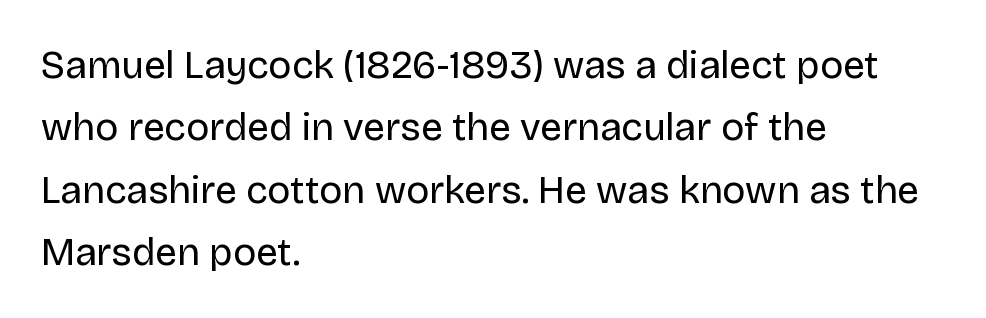
The image shows 39 px regular-weight sans-serif type, upright; set left-aligned, normal line spacing (1.6x), normal letter spacing, not underlined; low stroke contrast and a large x-height.
